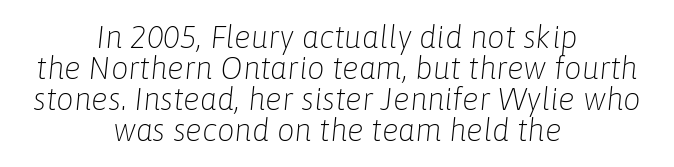
{"italic": "yes", "lean": "right", "slant_degrees": 6, "bold": "no", "weight": "light", "width": "normal", "stroke_contrast": "low", "x_height": "medium", "monospaced": "no", "underline": "no", "align": "center", "line_spacing": "tight", "line_spacing_ratio": 1.0, "letter_spacing": "normal", "letter_spacing_em": 0.0, "glyph_px": 31}
